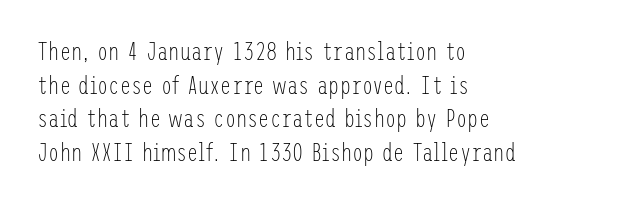
The image shows 25 px text type, upright; set left-aligned, normal line spacing (1.35x), normal letter spacing, not underlined.
